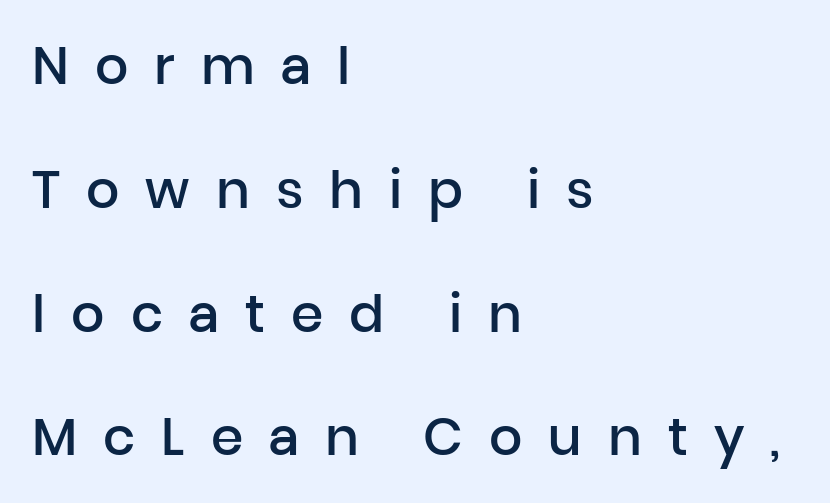
{"serif": "no", "italic": "no", "bold": "semi", "weight": "semibold", "width": "normal", "stroke_contrast": "low", "x_height": "medium", "monospaced": "no", "underline": "no", "align": "left", "line_spacing": "loose", "line_spacing_ratio": 2.38, "letter_spacing": "wide", "letter_spacing_em": 0.5, "glyph_px": 52}
